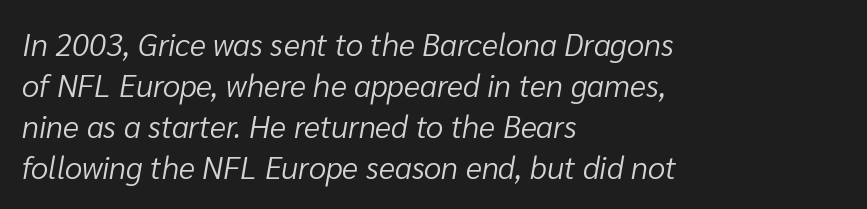
{"italic": "yes", "lean": "right", "slant_degrees": 10, "bold": "no", "weight": "light", "width": "normal", "stroke_contrast": "low", "x_height": "medium", "monospaced": "no", "underline": "no", "align": "left", "line_spacing": "normal", "line_spacing_ratio": 1.32, "letter_spacing": "normal", "letter_spacing_em": 0.0, "glyph_px": 31}
